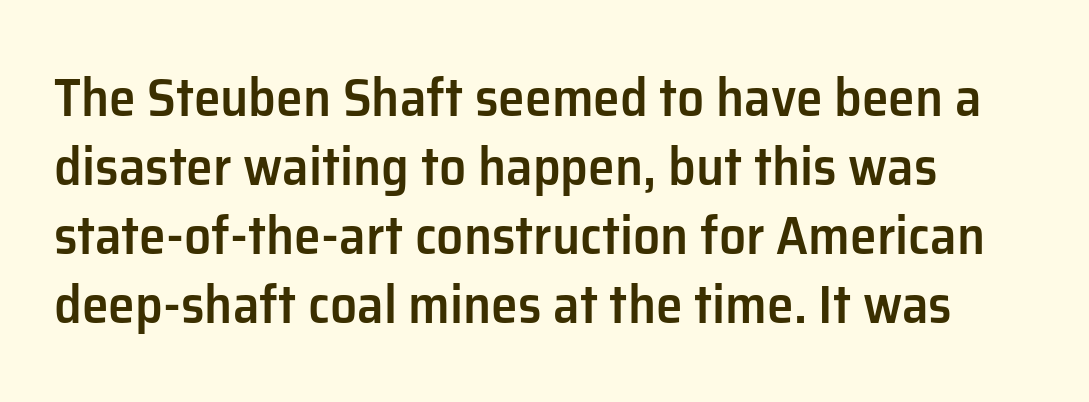
{"serif": "no", "italic": "no", "bold": "semi", "weight": "semibold", "width": "normal", "stroke_contrast": "low", "x_height": "medium", "monospaced": "no", "underline": "no", "line_spacing": "normal", "line_spacing_ratio": 1.28, "letter_spacing": "normal", "letter_spacing_em": 0.0, "glyph_px": 54}
